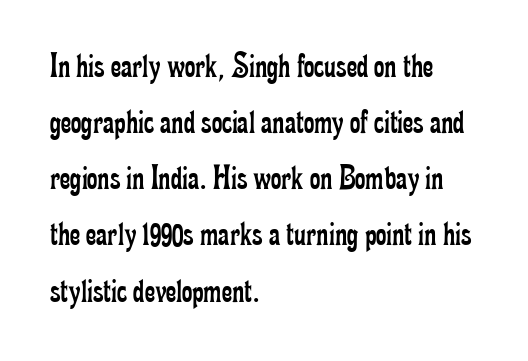
The baseline area is clear. Every character sits straight up, as roman type does. Notice how descenders clear the ascenders below comfortably — that's standard leading. Teacher's note: observe the even left margin — that is flush-left alignment.
